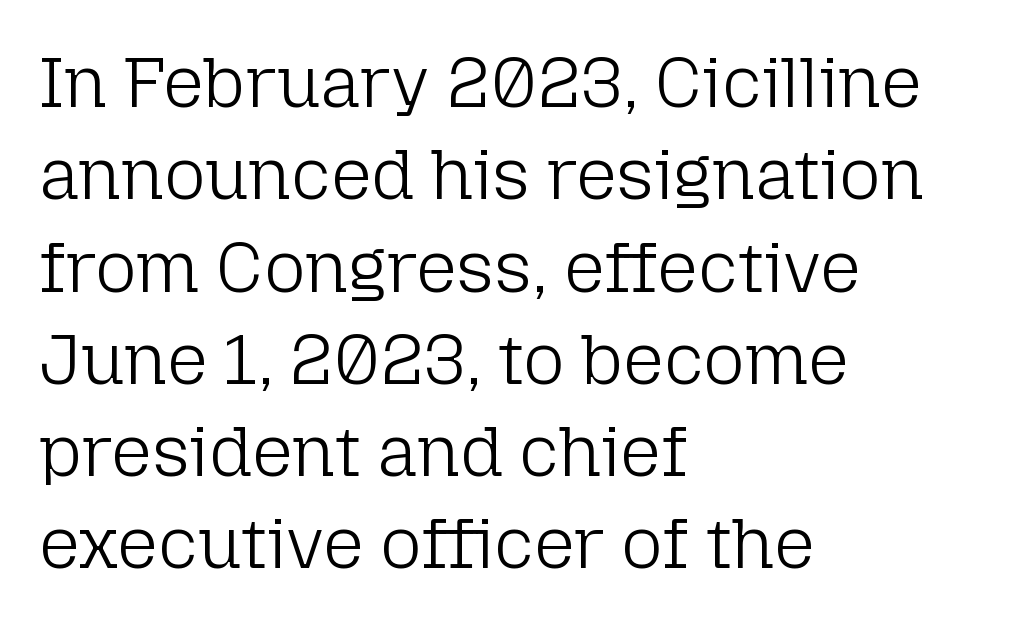
Q: Is the text bold? A: No.
Q: Is the text italic (slanted)? A: No, it is upright.
Q: Is the typeface a serif or a sans-serif typeface? A: Sans-serif.
Q: Is the text underlined? A: No.
Q: How is the paragraph aligned? A: Left-aligned.
Q: Is the spacing between letters normal or unusually wide? A: Normal.
Q: Is the spacing between lines tight, normal or loose? A: Normal.
Q: Width (condensed, normal, or wide)? A: Normal.
Q: Stroke contrast? A: Low.
Q: x-height? A: Medium.
Q: Monospaced? A: No.
